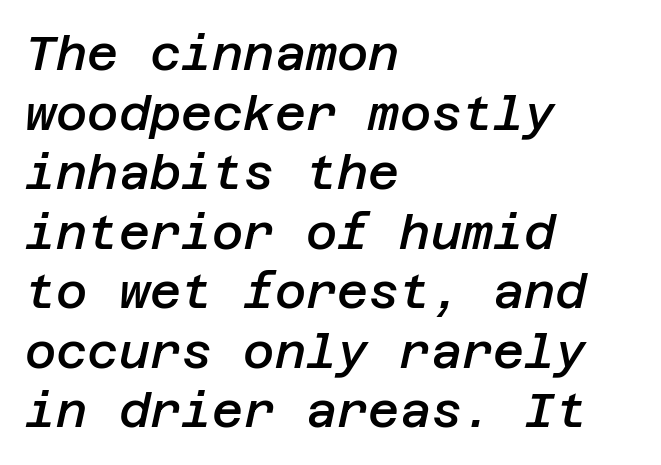
The image shows 48 px semibold type, italic (leaning right); set left-aligned, line spacing 1.24x, normal letter spacing, not underlined; low stroke contrast and a large x-height.
